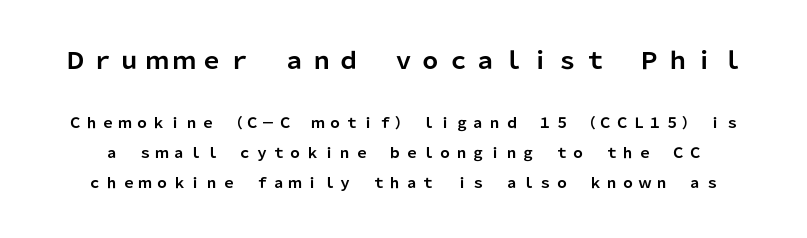
Q: Is the text bold? A: Yes.
Q: Is the text italic (slanted)? A: No, it is upright.
Q: Is the text underlined? A: No.
Q: Is the spacing between lines tight, normal or loose? A: Loose.
Q: Which block of text is set in a larger size, the first (top) or the second (bottom)? A: The first (top) one.
